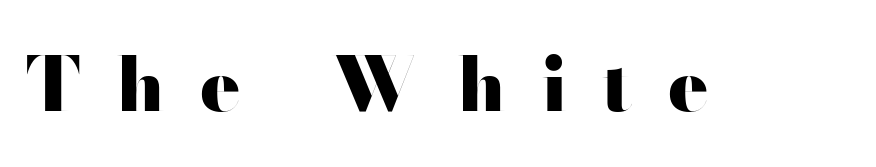
The specimen reads as upright at a glance. The foot of each line stays bare and open. What stands out about the letter spacing? Its width — letters are far apart. Spacing verdict: proportional, widths tailored to each character. Summary of weight: heavy, a full bold.
